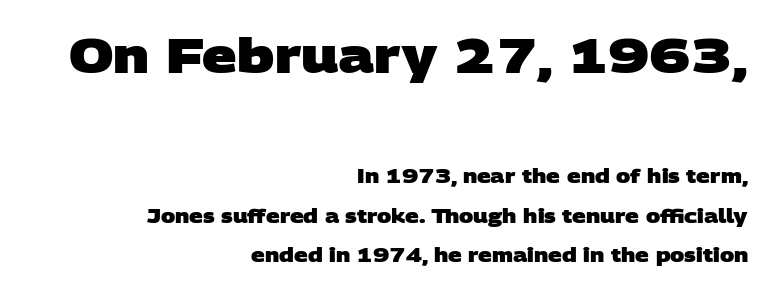
Q: Is the text bold? A: Yes.
Q: Is the typeface a serif or a sans-serif typeface? A: Sans-serif.
Q: Is the text underlined? A: No.
Q: How is the paragraph aligned? A: Right-aligned.
Q: Is the spacing between letters normal or unusually wide? A: Normal.
Q: Is the spacing between lines tight, normal or loose? A: Loose.
Q: Which block of text is set in a larger size, the first (top) or the second (bottom)? A: The first (top) one.
Q: Width (condensed, normal, or wide)? A: Wide.
Q: Stroke contrast? A: Low.
Q: x-height? A: Large.
Q: Monospaced? A: No.
